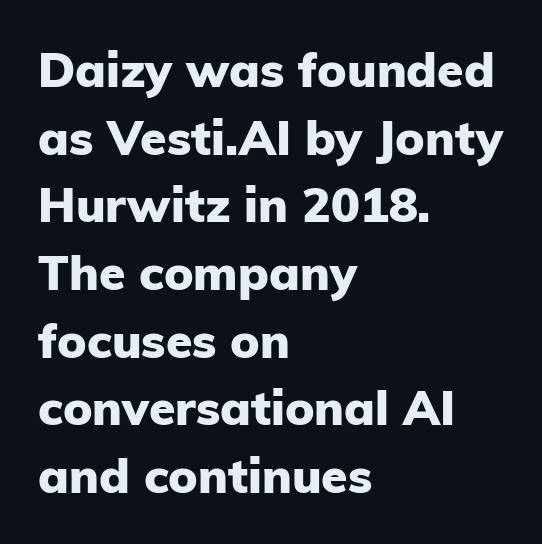
The image shows 48 px heavy sans-serif type, upright; set left-aligned, normal line spacing (1.41x), normal letter spacing, not underlined; low stroke contrast and a medium x-height.
